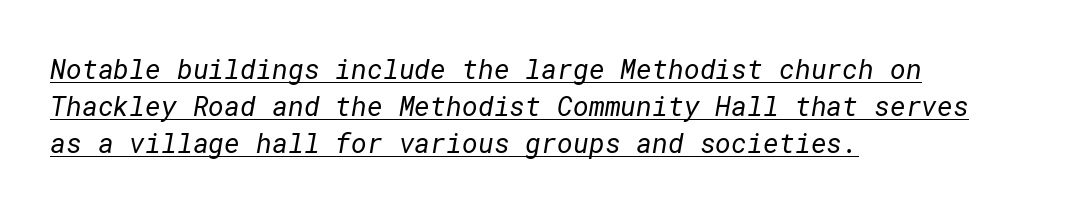
The image shows 27 px text type; set left-aligned, normal line spacing (1.37x), normal letter spacing, underlined.
